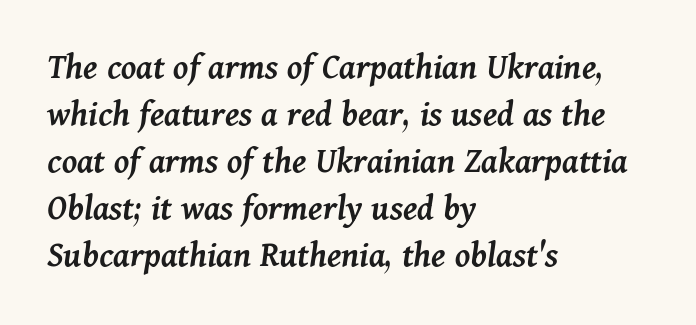
Q: Is the text bold? A: Semi-bold.
Q: Is the text italic (slanted)? A: Yes, it leans right by about 11 degrees.
Q: Is the text underlined? A: No.
Q: How is the paragraph aligned? A: Left-aligned.
Q: Is the spacing between letters normal or unusually wide? A: Normal.
Q: Is the spacing between lines tight, normal or loose? A: Normal.
Q: Width (condensed, normal, or wide)? A: Normal.
Q: Stroke contrast? A: Medium.
Q: x-height? A: Medium.
Q: Monospaced? A: No.
